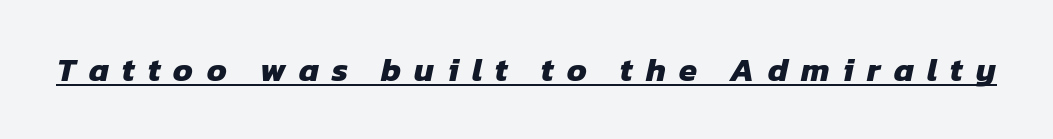
The image shows 33 px heavy sans-serif type; set unusually wide letter spacing (+0.4 em), underlined; low stroke contrast and a medium x-height.
